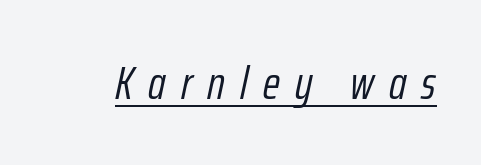
The sample's only ornament is a line tracing under the words. Every character sits at an angle, as italics do. Is the letter spacing exaggerated? Yes — the characters are pushed far apart. This sample has the flowing, uneven cadence of proportional lettering. Unbolded letterforms with no extra heft.
